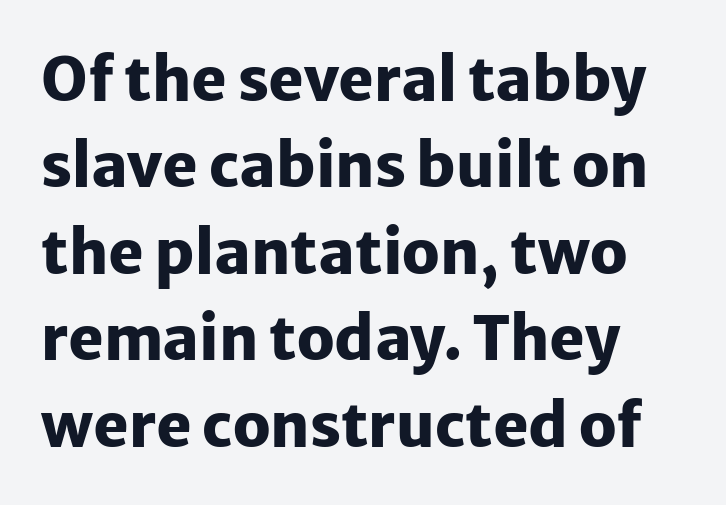
{"serif": "no", "italic": "no", "bold": "yes", "weight": "heavy", "width": "normal", "stroke_contrast": "low", "x_height": "medium", "monospaced": "no", "underline": "no", "align": "left", "line_spacing": "normal", "line_spacing_ratio": 1.44, "letter_spacing": "normal", "letter_spacing_em": 0.0, "glyph_px": 60}
